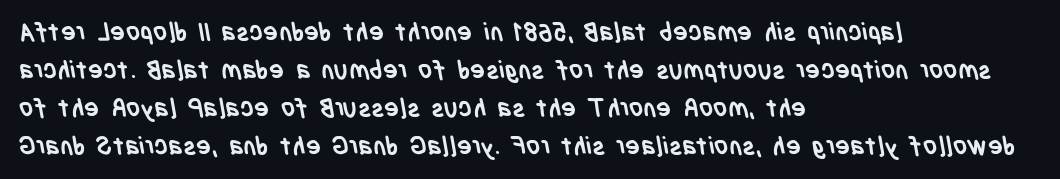
Q: Is the text bold? A: Yes.
Q: Is the text underlined? A: No.
Q: How is the paragraph aligned? A: Left-aligned.
Q: Is the spacing between letters normal or unusually wide? A: Normal.
Q: Is the spacing between lines tight, normal or loose? A: Normal.
